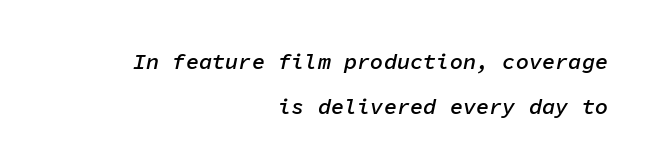
{"italic": "yes", "lean": "right", "slant_degrees": 11, "bold": "semi", "underline": "no", "align": "right", "line_spacing": "loose", "line_spacing_ratio": 2.05, "letter_spacing": "normal", "letter_spacing_em": 0.0, "glyph_px": 22}
